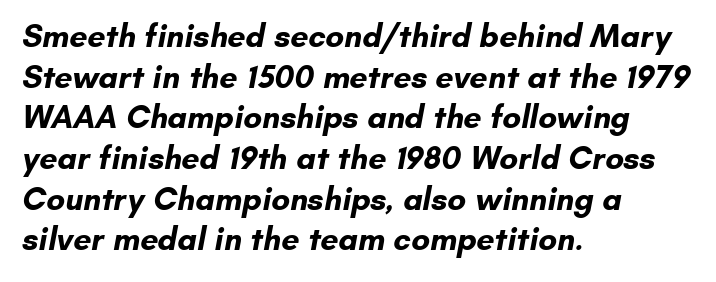
Q: Is the text bold? A: Yes.
Q: Is the typeface a serif or a sans-serif typeface? A: Sans-serif.
Q: Is the text underlined? A: No.
Q: How is the paragraph aligned? A: Left-aligned.
Q: Is the spacing between letters normal or unusually wide? A: Normal.
Q: Is the spacing between lines tight, normal or loose? A: Normal.
Q: Width (condensed, normal, or wide)? A: Normal.
Q: Stroke contrast? A: Low.
Q: x-height? A: Small.
Q: Monospaced? A: No.
